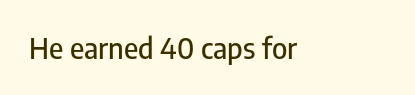
{"serif": "no", "italic": "no", "width": "condensed", "stroke_contrast": "low", "x_height": "medium", "monospaced": "no", "underline": "no", "letter_spacing": "normal", "letter_spacing_em": 0.0, "glyph_px": 29}
